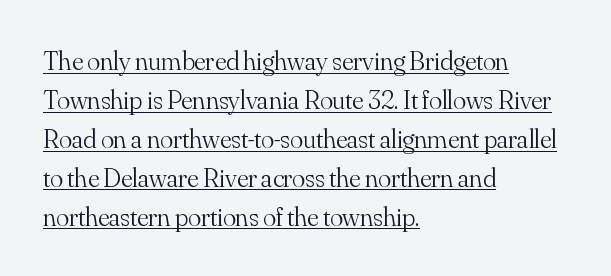
Style check: upright. How would I describe the line gaps? Plain and ordinary. This rendering uses left alignment, leaving the right contour irregular. The typeface has the unassuming heft of standard copy or less. The rendered words wear a rule along their underside. Does extra space separate the letters? No, they use regular spacing.
